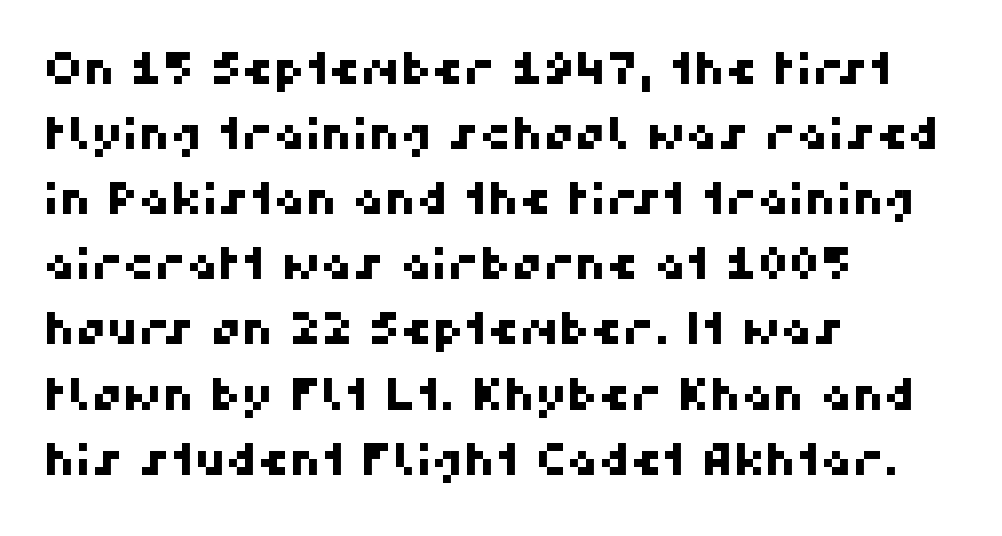
{"serif": "no", "width": "normal", "stroke_contrast": "high", "x_height": "medium", "monospaced": "no", "underline": "no", "align": "left", "line_spacing": "normal", "line_spacing_ratio": 1.48, "letter_spacing": "normal", "letter_spacing_em": 0.0, "glyph_px": 44}
